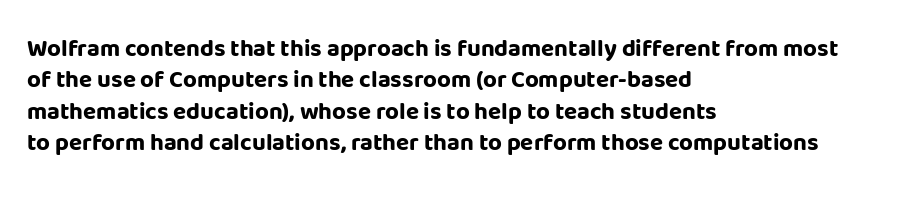
{"italic": "no", "bold": "yes", "underline": "no", "align": "left", "line_spacing": "normal", "line_spacing_ratio": 1.31, "letter_spacing": "normal", "letter_spacing_em": 0.0, "glyph_px": 24}
